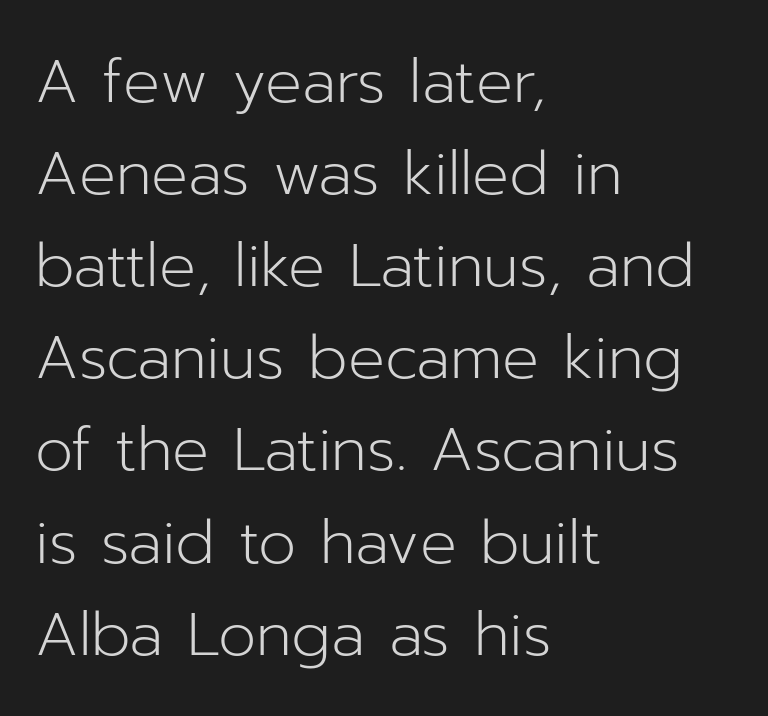
The rows are spaced the way most documents space them. The type sits square on the baseline with zero lean. Honestly, the letter spacing is just normal — you wouldn't notice it. The paragraph has a hard left edge and a soft right edge.
